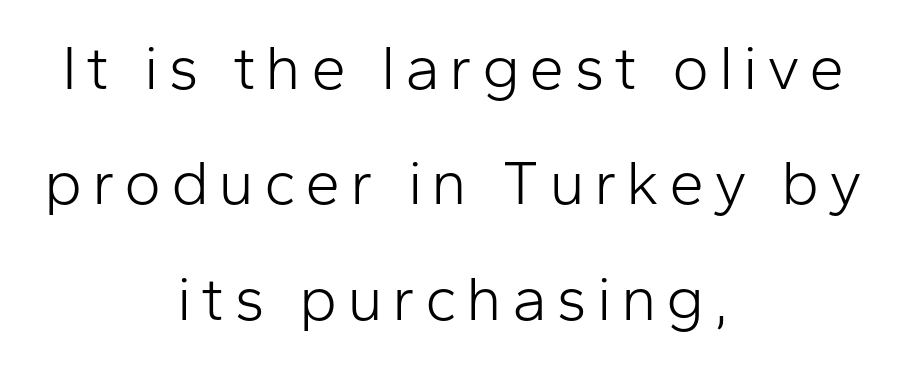
{"serif": "no", "italic": "no", "bold": "no", "weight": "light", "width": "normal", "stroke_contrast": "low", "x_height": "medium", "monospaced": "no", "underline": "no", "align": "center", "line_spacing_ratio": 1.83, "glyph_px": 63}
